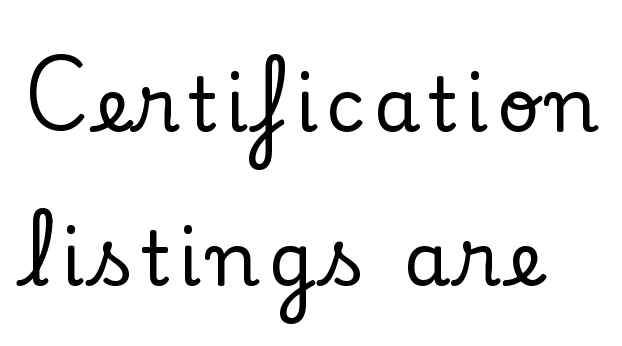
Descenders hang freely into open space. Quick note: not italic, upright. How would I describe the line gaps? Wide and relaxed. The face used here is proportionally spaced, like ordinary book or web type.
